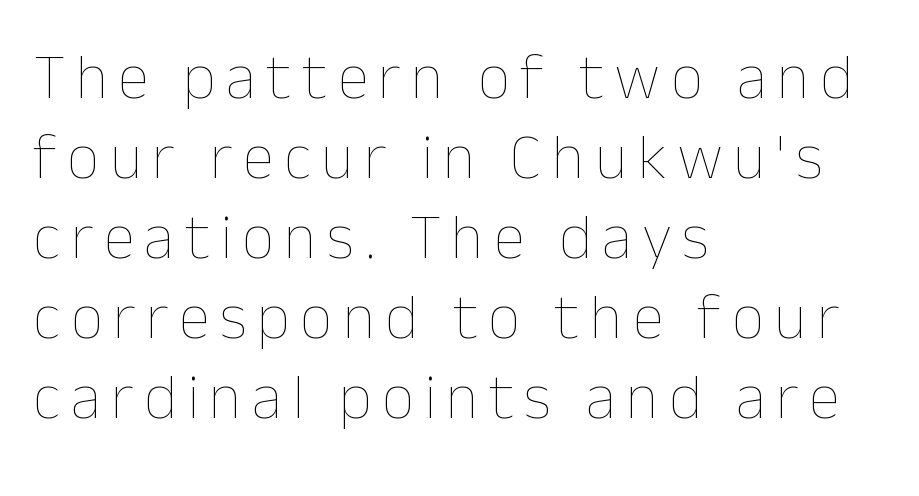
Stroke mass is kept to a normal reading level or below. Every row of glyphs begins at an identical x-position on the left. Plain, unruled lines of type. Do the characters align in a grid? No, the font is proportional. Interline gaps are of average width in this sample.
